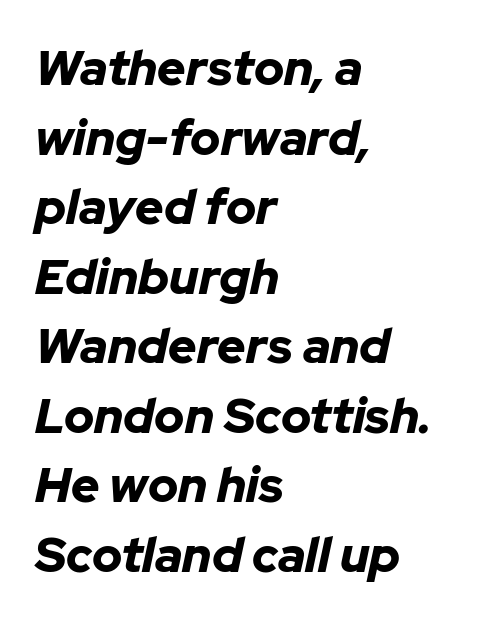
Q: Is the text bold? A: Yes.
Q: Is the text italic (slanted)? A: Yes, it leans right by about 12 degrees.
Q: Is the text underlined? A: No.
Q: How is the paragraph aligned? A: Left-aligned.
Q: Is the spacing between letters normal or unusually wide? A: Normal.
Q: Is the spacing between lines tight, normal or loose? A: Normal.
Q: Width (condensed, normal, or wide)? A: Normal.
Q: Stroke contrast? A: Low.
Q: x-height? A: Medium.
Q: Monospaced? A: No.
